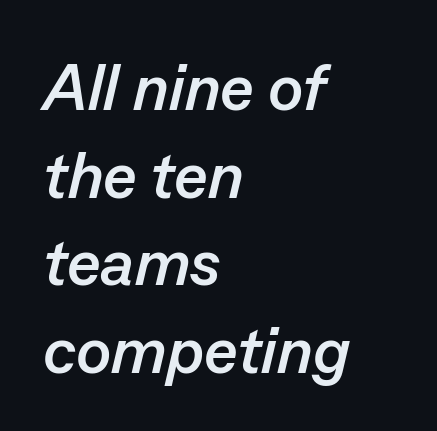
The image shows 65 px semibold type, italic (leaning right); set left-aligned, normal line spacing (1.35x), normal letter spacing, not underlined; low stroke contrast and a medium x-height.
